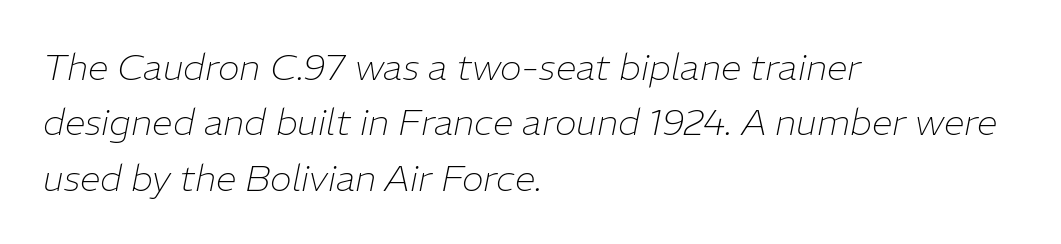
Q: Is the text bold? A: No.
Q: Is the text italic (slanted)? A: Yes, it leans right by about 11 degrees.
Q: Is the text underlined? A: No.
Q: How is the paragraph aligned? A: Left-aligned.
Q: Is the spacing between letters normal or unusually wide? A: Normal.
Q: Is the spacing between lines tight, normal or loose? A: Normal.
Q: Width (condensed, normal, or wide)? A: Normal.
Q: Stroke contrast? A: Low.
Q: x-height? A: Medium.
Q: Monospaced? A: No.
